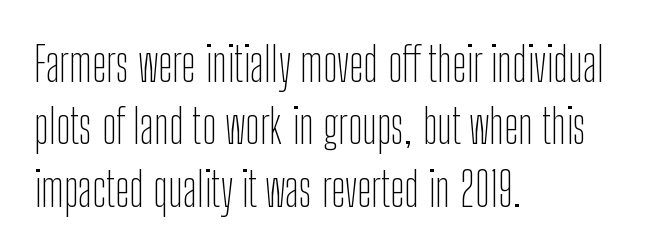
A typesetter would label this face a sans. The space directly below the letters is spotless. Stem width sits at or under what a default text font uses. When letters stand straight like this, we call the style roman or upright. No extra tracking has been applied to these lines.
